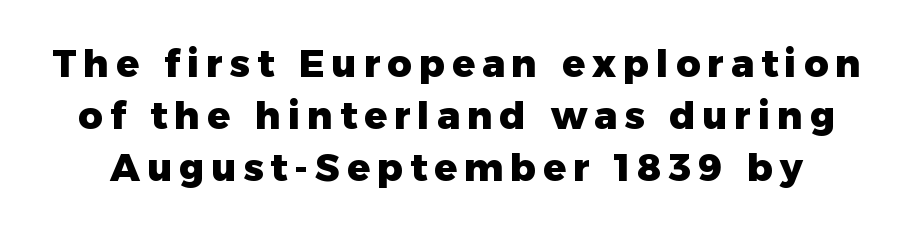
{"serif": "no", "italic": "no", "bold": "yes", "weight": "heavy", "width": "normal", "stroke_contrast": "low", "x_height": "medium", "monospaced": "no", "underline": "no", "line_spacing": "normal", "line_spacing_ratio": 1.37, "glyph_px": 38}
